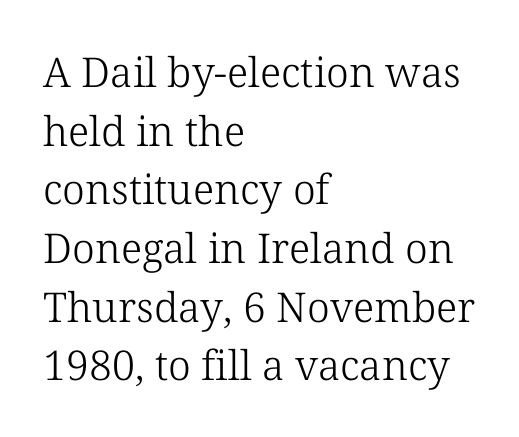
Q: Is the text bold? A: No.
Q: Is the text italic (slanted)? A: No, it is upright.
Q: Is the typeface a serif or a sans-serif typeface? A: Serif.
Q: Is the text underlined? A: No.
Q: How is the paragraph aligned? A: Left-aligned.
Q: Is the spacing between letters normal or unusually wide? A: Normal.
Q: Is the spacing between lines tight, normal or loose? A: Normal.
Q: Width (condensed, normal, or wide)? A: Normal.
Q: Stroke contrast? A: Low.
Q: x-height? A: Medium.
Q: Monospaced? A: No.
